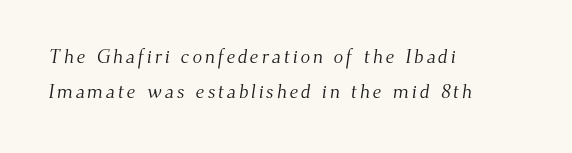
The image shows 20 px text type; set left-aligned, line spacing 1.76x, not underlined.
